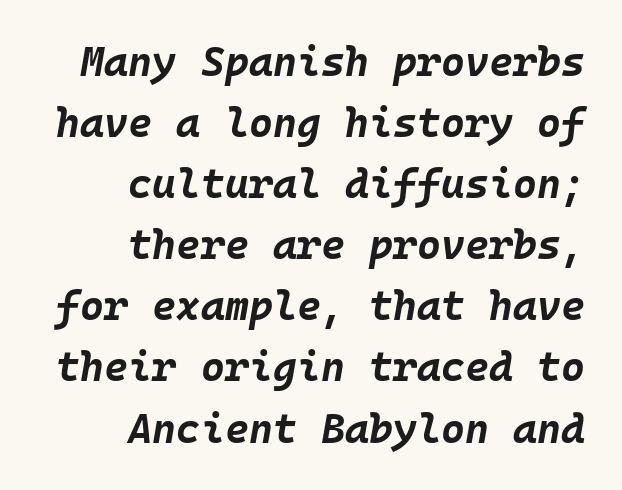
{"italic": "yes", "lean": "right", "slant_degrees": 10, "bold": "yes", "weight": "bold", "width": "normal", "stroke_contrast": "low", "x_height": "large", "monospaced": "yes", "underline": "no", "align": "right", "line_spacing": "normal", "line_spacing_ratio": 1.49, "letter_spacing": "normal", "letter_spacing_em": 0.0, "glyph_px": 41}
